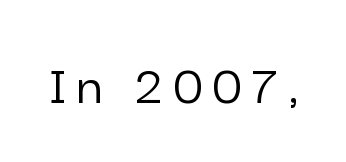
You could not count columns in this text — the font is proportionally spaced. The axis of the letterforms is exactly vertical. The typeface chosen for these lines omits serifs. A clean baseline with only descenders dipping below it.
